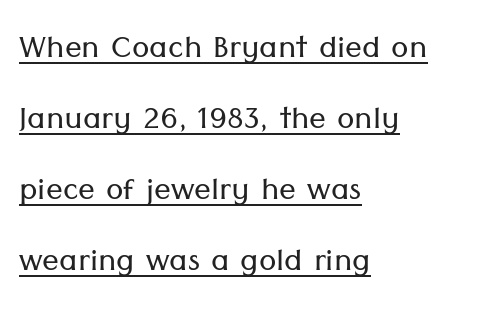
Q: Is the text bold? A: No.
Q: Is the text italic (slanted)? A: No, it is upright.
Q: Is the typeface a serif or a sans-serif typeface? A: Sans-serif.
Q: Is the text underlined? A: Yes.
Q: How is the paragraph aligned? A: Left-aligned.
Q: Is the spacing between letters normal or unusually wide? A: Normal.
Q: Is the spacing between lines tight, normal or loose? A: Normal.
Q: Width (condensed, normal, or wide)? A: Normal.
Q: Stroke contrast? A: Low.
Q: x-height? A: Medium.
Q: Monospaced? A: No.
